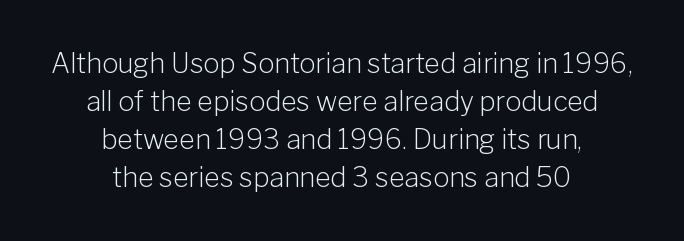
Descender tails drop into unmarked territory. The paragraph has two soft edges and a firm central axis. The font sits on the lighter half of the weight spectrum, regular included. Honestly, the letter spacing is just normal — you wouldn't notice it. Normally led — the rows are evenly, conventionally spaced.
